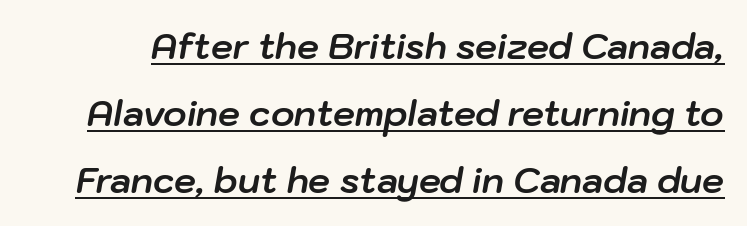
Q: Is the text bold? A: Yes.
Q: Is the text italic (slanted)? A: Yes, it leans right by about 10 degrees.
Q: Is the text underlined? A: Yes.
Q: Is the spacing between letters normal or unusually wide? A: Normal.
Q: Is the spacing between lines tight, normal or loose? A: Loose.
Q: Width (condensed, normal, or wide)? A: Normal.
Q: Stroke contrast? A: Low.
Q: x-height? A: Medium.
Q: Monospaced? A: No.
